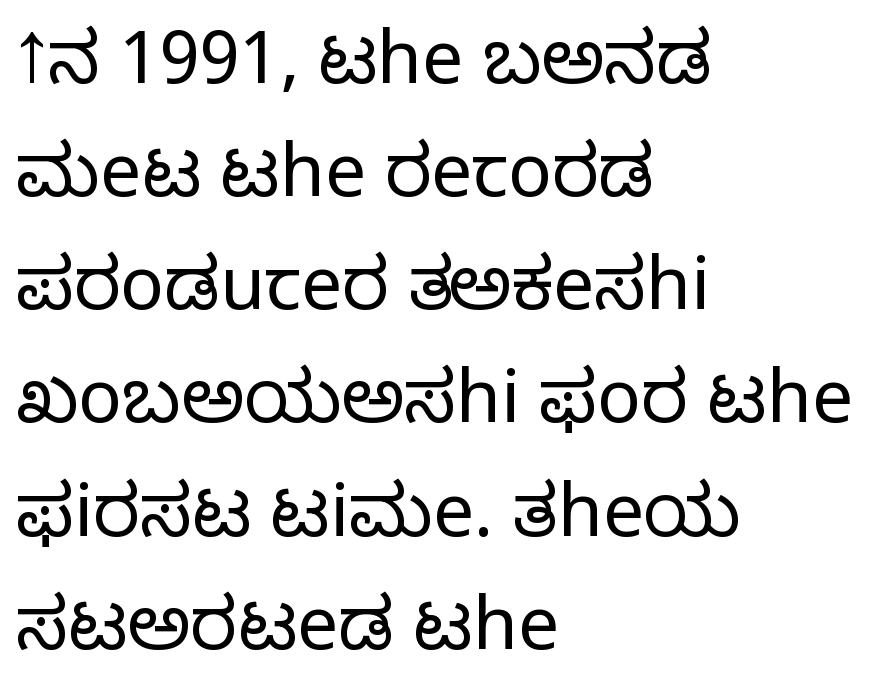
The image shows 73 px light sans-serif type, upright; set left-aligned, normal line spacing (1.55x), normal letter spacing, not underlined; low stroke contrast and a medium x-height.
